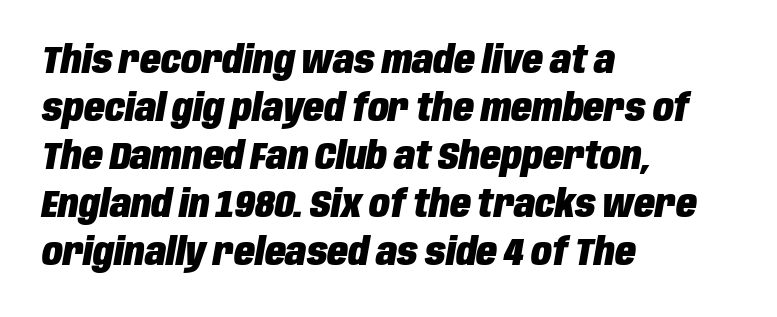
These lines were composed using italics. Regular leading. What weight is shown? A full bold with thick strokes. Unmarked baselines from the first word to the last.
